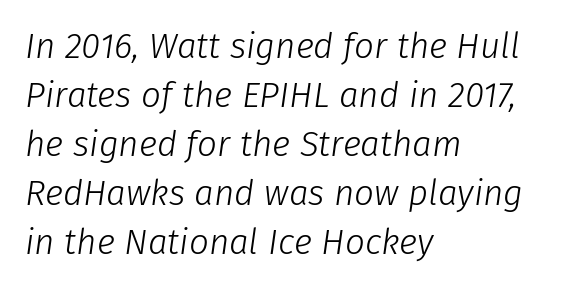
Q: Is the text bold? A: No.
Q: Is the text italic (slanted)? A: Yes, it leans right by about 8 degrees.
Q: Is the text underlined? A: No.
Q: How is the paragraph aligned? A: Left-aligned.
Q: Is the spacing between letters normal or unusually wide? A: Normal.
Q: Is the spacing between lines tight, normal or loose? A: Normal.
Q: Width (condensed, normal, or wide)? A: Normal.
Q: Stroke contrast? A: Low.
Q: x-height? A: Medium.
Q: Monospaced? A: No.
